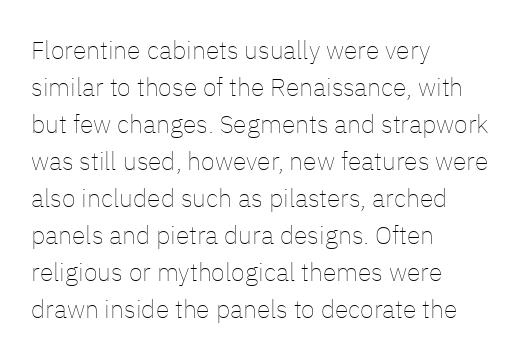
A typesetter would call this leading conventional body-copy spacing. Descender tails drop into unmarked territory. Visually the block forms a straight wall on the left and a jagged coastline on the right. Do the letters lean? They stand straight.
